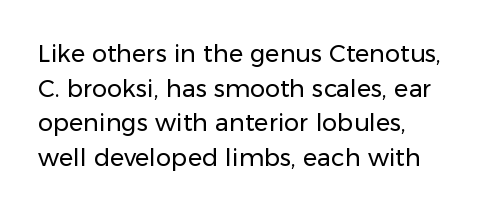
Regarding leading, the lines here are spaced in the standard way. The letters look calm and open, with moderate or lighter stems. Layout note: lines flush left. The rendering keeps characters at their native spacing. The lettering stays uniformly vertical, giving the passage a roman look. Underline: absent.
